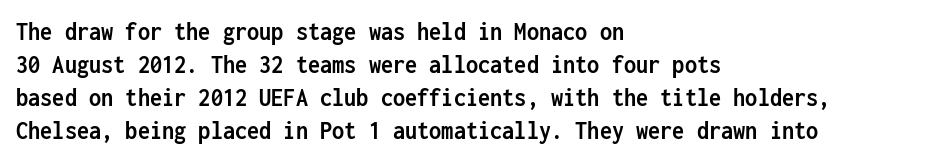
Q: Is the text bold? A: Yes.
Q: Is the text italic (slanted)? A: No, it is upright.
Q: Is the text underlined? A: No.
Q: How is the paragraph aligned? A: Left-aligned.
Q: Is the spacing between letters normal or unusually wide? A: Normal.
